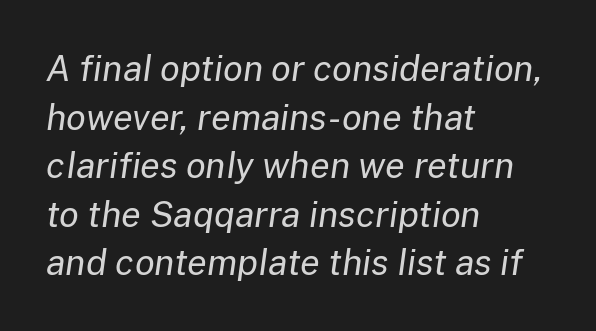
The image shows 36 px regular-weight type, italic (leaning right); set left-aligned, normal line spacing (1.35x), normal letter spacing, not underlined; low stroke contrast and a medium x-height.
